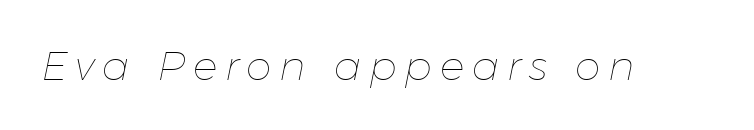
{"italic": "yes", "lean": "right", "slant_degrees": 11, "bold": "no", "weight": "thin", "width": "normal", "stroke_contrast": "low", "x_height": "medium", "monospaced": "no", "underline": "no", "glyph_px": 41}
